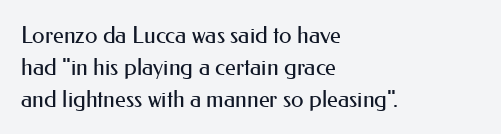
The image shows 23 px text type, upright; set left-aligned, normal line spacing (1.39x), normal letter spacing, not underlined.
